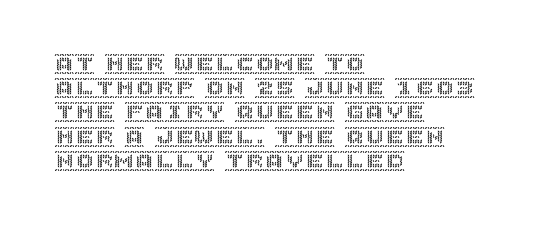
{"italic": "no", "underline": "no", "align": "left", "line_spacing_ratio": 1.21, "letter_spacing": "normal", "letter_spacing_em": 0.0, "glyph_px": 20}
